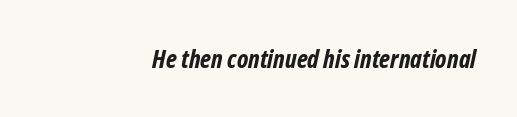
{"bold": "yes", "underline": "no", "align": "right", "letter_spacing": "normal", "letter_spacing_em": 0.0, "glyph_px": 25}
